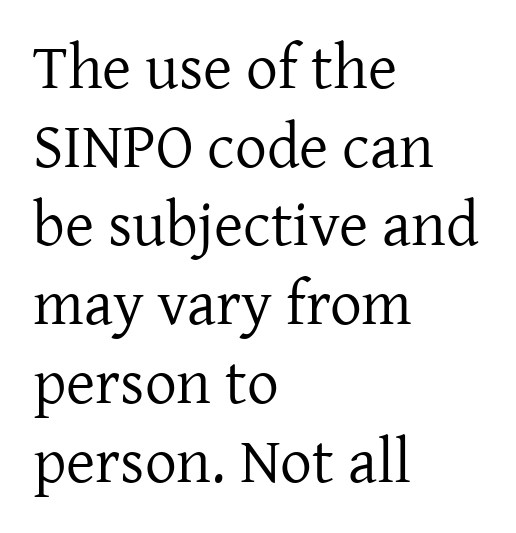
The image shows 63 px regular-weight serif type, upright; set left-aligned, normal line spacing (1.25x), normal letter spacing, not underlined; low stroke contrast and a medium x-height.
